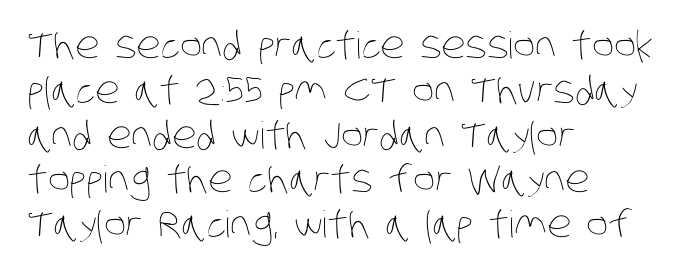
The image shows 37 px thin, condensed type; set left-aligned, line spacing 1.21x, normal letter spacing, not underlined; low stroke contrast and a large x-height.
